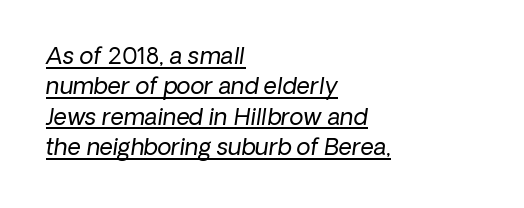
{"bold": "no", "underline": "yes", "align": "left", "line_spacing": "normal", "line_spacing_ratio": 1.32, "letter_spacing": "normal", "letter_spacing_em": 0.0, "glyph_px": 23}
